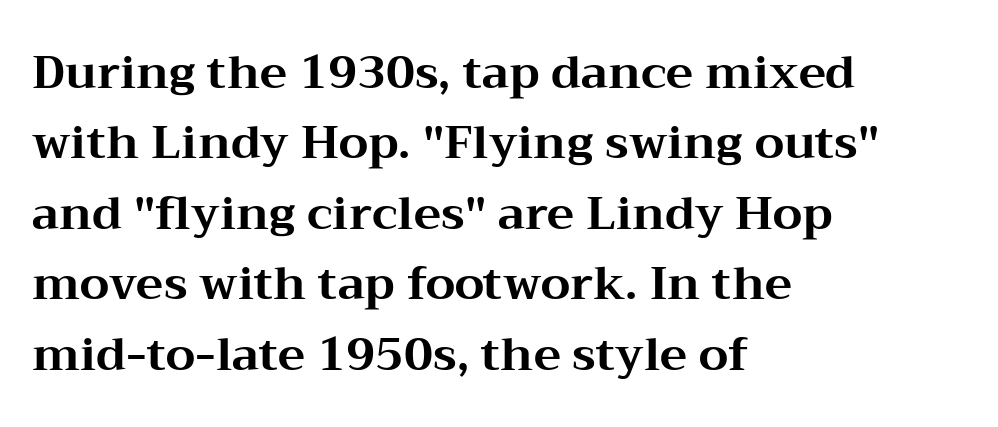
{"serif": "yes", "italic": "no", "bold": "yes", "weight": "bold", "width": "wide", "stroke_contrast": "medium", "x_height": "medium", "monospaced": "no", "underline": "no", "align": "left", "line_spacing": "normal", "line_spacing_ratio": 1.53, "letter_spacing": "normal", "letter_spacing_em": 0.0, "glyph_px": 46}
